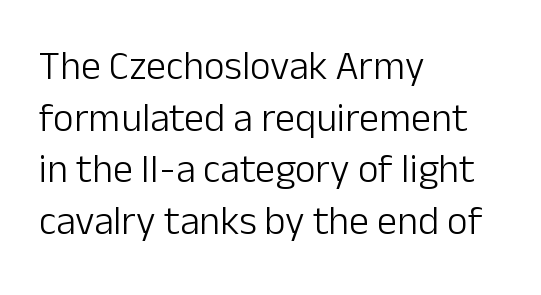
Regarding leading, the lines here are spaced in the standard way. Check the space under the baseline: it is left empty. Alignment: flush left. The text was rendered using a sans face with plain stroke endings.
